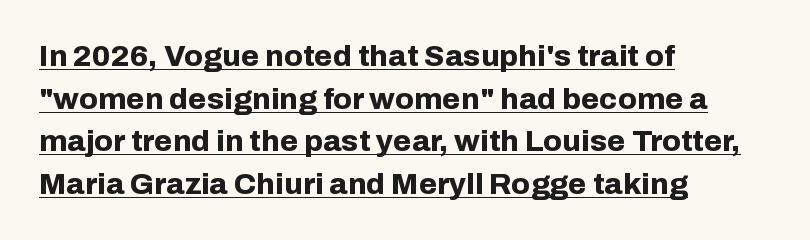
The image shows 30 px bold sans-serif type, upright; set left-aligned, normal line spacing (1.42x), normal letter spacing, underlined; low stroke contrast and a medium x-height.
